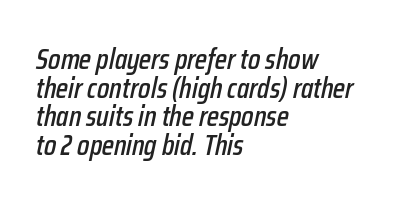
Q: Is the text italic (slanted)? A: Yes, it leans right by about 12 degrees.
Q: Is the text underlined? A: No.
Q: How is the paragraph aligned? A: Left-aligned.
Q: Is the spacing between letters normal or unusually wide? A: Normal.
Q: Is the spacing between lines tight, normal or loose? A: Tight.
Q: Width (condensed, normal, or wide)? A: Condensed.
Q: Stroke contrast? A: Low.
Q: x-height? A: Medium.
Q: Monospaced? A: No.
